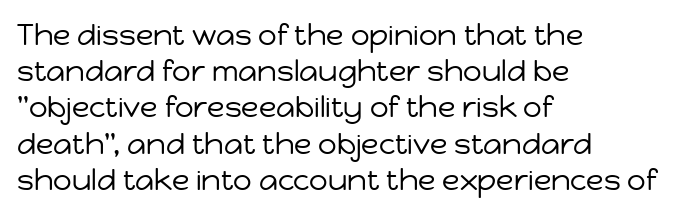
The image shows 29 px regular-weight sans-serif type, upright; set left-aligned, normal line spacing (1.25x), normal letter spacing, not underlined; low stroke contrast and a medium x-height.
